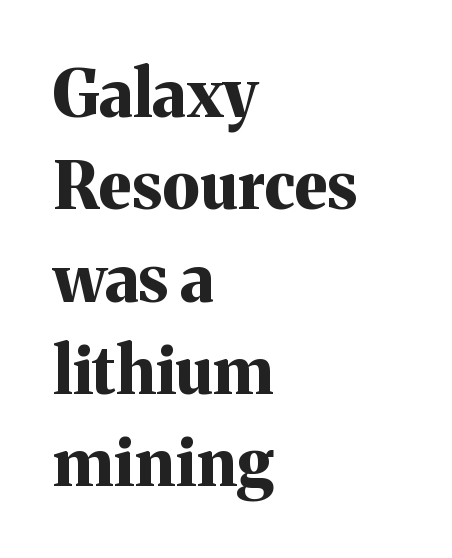
Every character sits straight up, as roman type does. What stands out about the letter spacing? Nothing — it is the standard amount. Here the designer chose a conventional face with non-uniform glyph widths. These lines stack with their left ends in a neat column. Plain, unruled lines of type.
